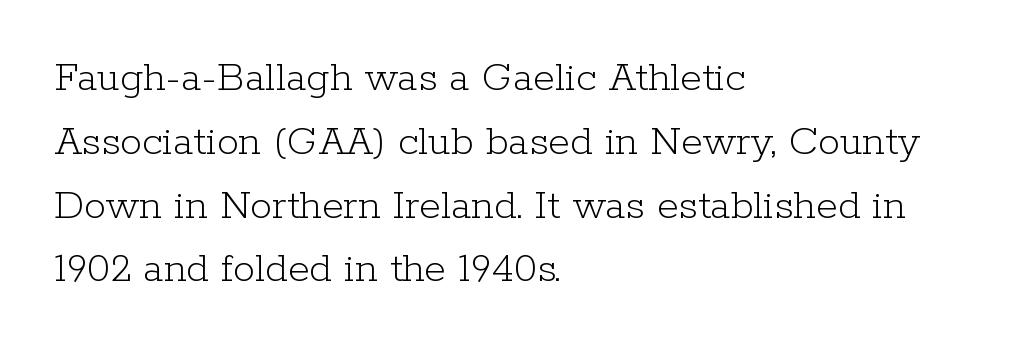
The image shows 44 px light serif type, upright; set left-aligned, normal line spacing (1.45x), normal letter spacing, not underlined; low stroke contrast and a medium x-height.
